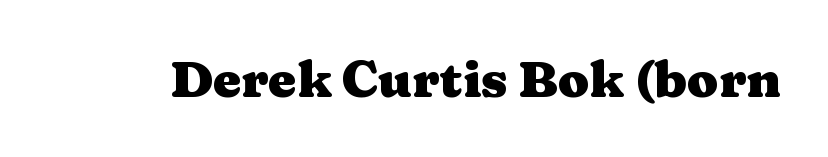
Q: Is the text bold? A: Yes.
Q: Is the text italic (slanted)? A: No, it is upright.
Q: Is the typeface a serif or a sans-serif typeface? A: Serif.
Q: Is the text underlined? A: No.
Q: Is the spacing between letters normal or unusually wide? A: Normal.
Q: Width (condensed, normal, or wide)? A: Wide.
Q: Stroke contrast? A: Medium.
Q: x-height? A: Medium.
Q: Monospaced? A: No.
